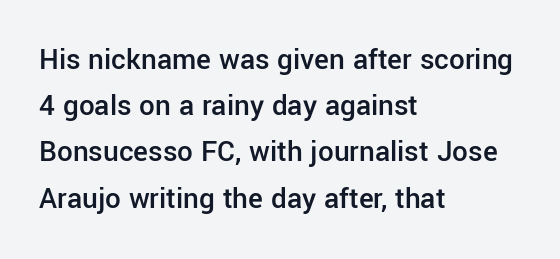
The image shows 31 px semibold sans-serif type, upright; set left-aligned, normal line spacing (1.49x), normal letter spacing, not underlined; low stroke contrast and a medium x-height.
